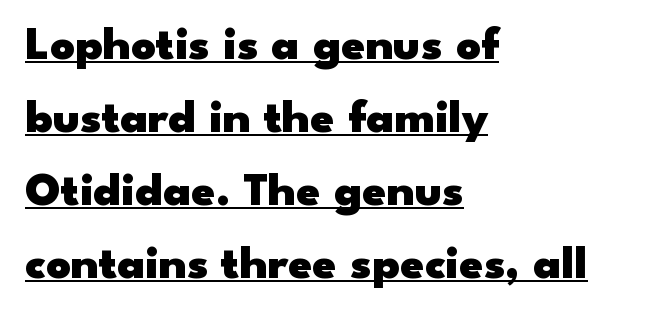
Q: Is the text bold? A: Yes.
Q: Is the text italic (slanted)? A: No, it is upright.
Q: Is the typeface a serif or a sans-serif typeface? A: Sans-serif.
Q: Is the text underlined? A: Yes.
Q: How is the paragraph aligned? A: Left-aligned.
Q: Is the spacing between letters normal or unusually wide? A: Normal.
Q: Is the spacing between lines tight, normal or loose? A: Normal.
Q: Width (condensed, normal, or wide)? A: Wide.
Q: Stroke contrast? A: Low.
Q: x-height? A: Small.
Q: Monospaced? A: No.
